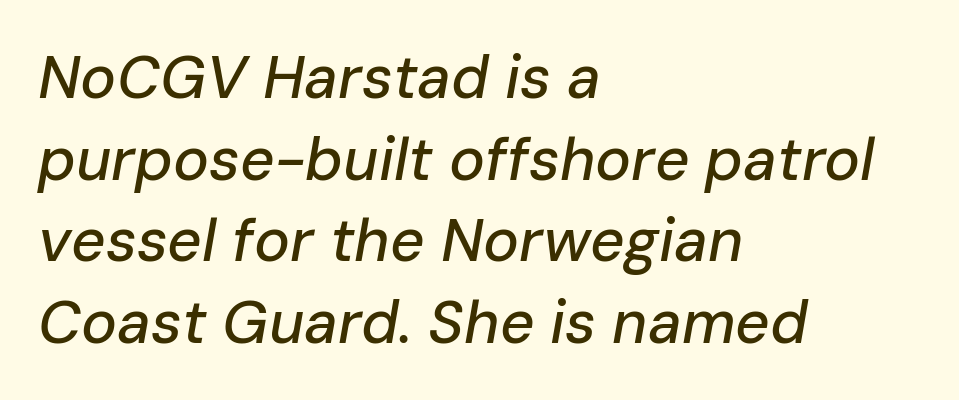
Q: Is the text italic (slanted)? A: Yes, it leans right by about 10 degrees.
Q: Is the text underlined? A: No.
Q: How is the paragraph aligned? A: Left-aligned.
Q: Is the spacing between letters normal or unusually wide? A: Normal.
Q: Is the spacing between lines tight, normal or loose? A: Normal.
Q: Width (condensed, normal, or wide)? A: Normal.
Q: Stroke contrast? A: Low.
Q: x-height? A: Medium.
Q: Monospaced? A: No.
